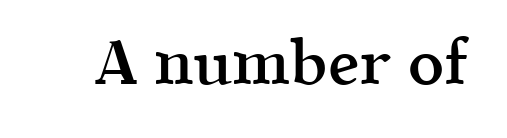
The image shows 63 px semibold serif type, upright; set normal letter spacing, not underlined; a medium x-height.
